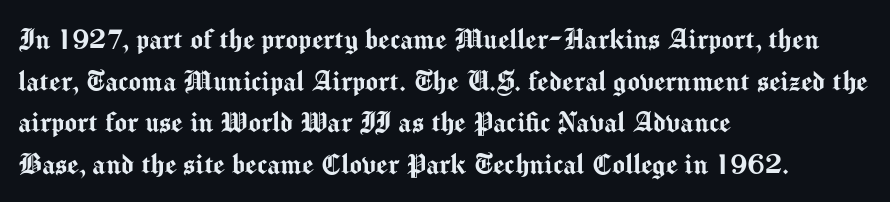
{"serif": "no", "italic": "no", "width": "normal", "stroke_contrast": "medium", "x_height": "medium", "monospaced": "no", "underline": "no", "align": "left", "line_spacing": "normal", "line_spacing_ratio": 1.26, "letter_spacing": "normal", "letter_spacing_em": 0.0, "glyph_px": 33}
